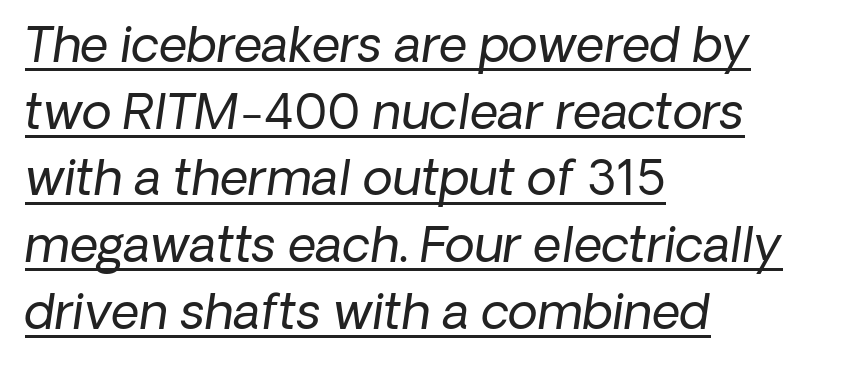
Think of a printed novel: that variable character pitch is what you see here. These characters rest on top of a visible drawn line. Caption: multi-line text, flush left, ragged right. The rendering shows plain stroke endings on the letterforms — a sans-serif design. On a weight scale, this lands at 450 or below. The letterforms sit shoulder to shoulder at normal distance.
